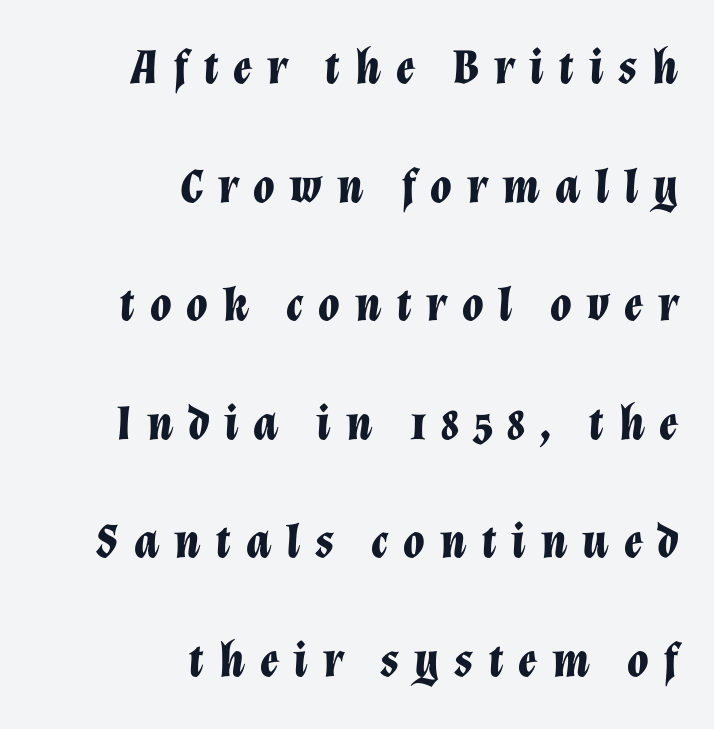
Q: Is the text bold? A: Yes.
Q: Is the text italic (slanted)? A: Yes, it leans right by about 12 degrees.
Q: Is the text underlined? A: No.
Q: How is the paragraph aligned? A: Right-aligned.
Q: Is the spacing between letters normal or unusually wide? A: Unusually wide.
Q: Is the spacing between lines tight, normal or loose? A: Loose.
Q: Width (condensed, normal, or wide)? A: Normal.
Q: Stroke contrast? A: Low.
Q: x-height? A: Medium.
Q: Monospaced? A: No.
